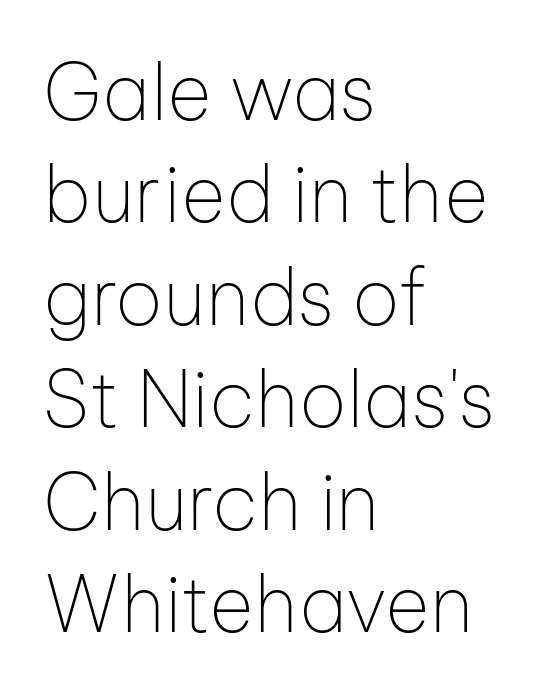
Quick note: underline off. Each line starts at the same left margin while the right side varies. The weight tops out at a normal text grade. Think of a printed novel: that variable character pitch is what you see here. The tracking reads as untouched default to a designer's eye. The typography opts for an upright posture over an oblique one.
